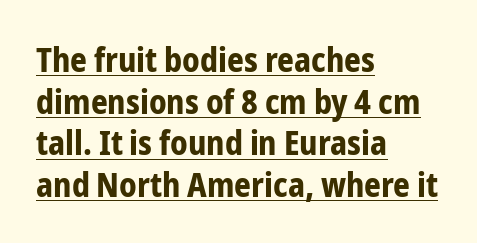
The paragraph shown leans on its left margin. Every stem runs plumb, perpendicular to the baseline. Nope, no serifs anywhere on these letters. Students, note that the glyphs here touch the page at normal intervals.
